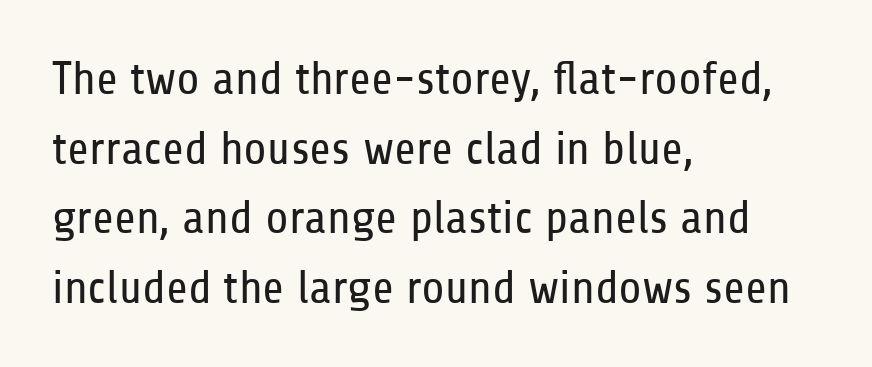
The image shows 47 px regular-weight, condensed sans-serif type, upright; set left-aligned, normal line spacing (1.48x), normal letter spacing, not underlined; low stroke contrast and a medium x-height.
